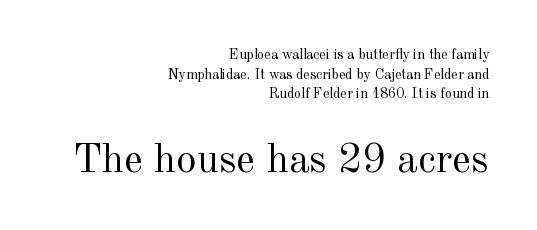
Q: Is the text bold? A: No.
Q: Is the text italic (slanted)? A: No, it is upright.
Q: Is the typeface a serif or a sans-serif typeface? A: Serif.
Q: Is the text underlined? A: No.
Q: How is the paragraph aligned? A: Right-aligned.
Q: Is the spacing between letters normal or unusually wide? A: Normal.
Q: Is the spacing between lines tight, normal or loose? A: Normal.
Q: Which block of text is set in a larger size, the first (top) or the second (bottom)? A: The second (bottom) one.
Q: Width (condensed, normal, or wide)? A: Normal.
Q: x-height? A: Small.
Q: Monospaced? A: No.
